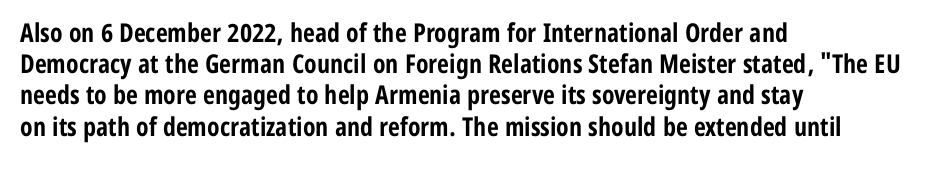
A typesetter would mark this as roman, not italic. The face used here is rendered with its standard letterfit. As a designer I'd log this as weight 700, bold. Underlining? Definitely not there. The text block is weighted toward the left margin, trailing off unevenly rightward.
